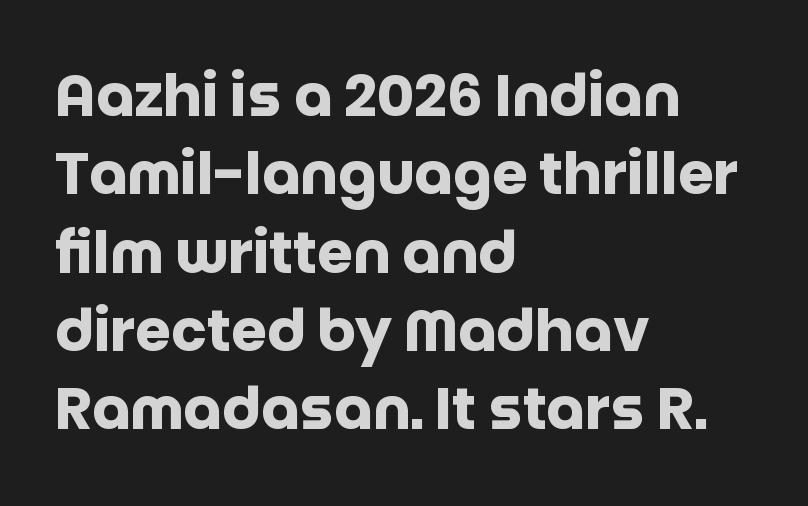
A typesetter would call this zero additional tracking. The typeface chosen for these lines omits serifs. The passage shown stacks its lines at a standard gap. Bold? Absolutely — the strokes are thick and heavy.
